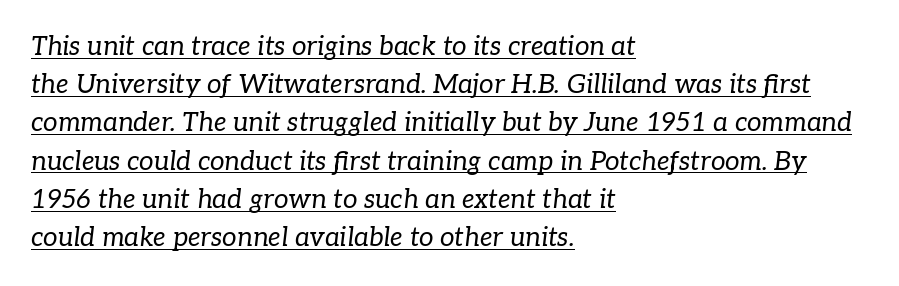
{"italic": "yes", "lean": "right", "slant_degrees": 7, "bold": "no", "underline": "yes", "align": "left", "line_spacing": "normal", "line_spacing_ratio": 1.47, "letter_spacing": "normal", "letter_spacing_em": 0.0, "glyph_px": 26}
